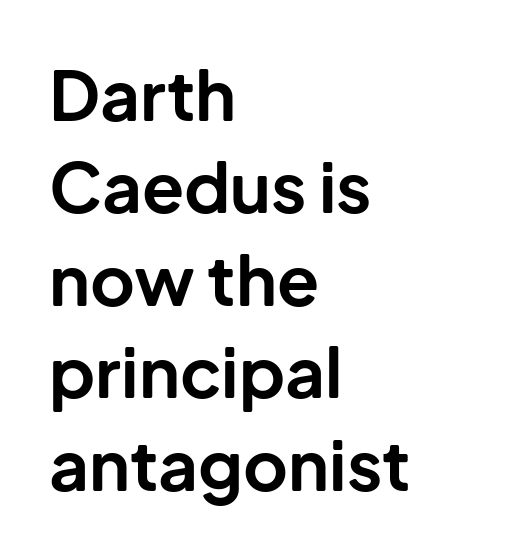
{"serif": "no", "italic": "no", "bold": "yes", "weight": "bold", "width": "normal", "stroke_contrast": "low", "x_height": "medium", "monospaced": "no", "underline": "no", "align": "left", "line_spacing": "normal", "line_spacing_ratio": 1.34, "letter_spacing": "normal", "letter_spacing_em": 0.0, "glyph_px": 69}
